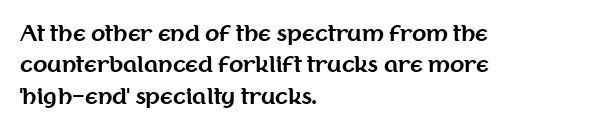
The image shows 21 px bold type, upright; set left-aligned, normal line spacing (1.49x), normal letter spacing, not underlined.
